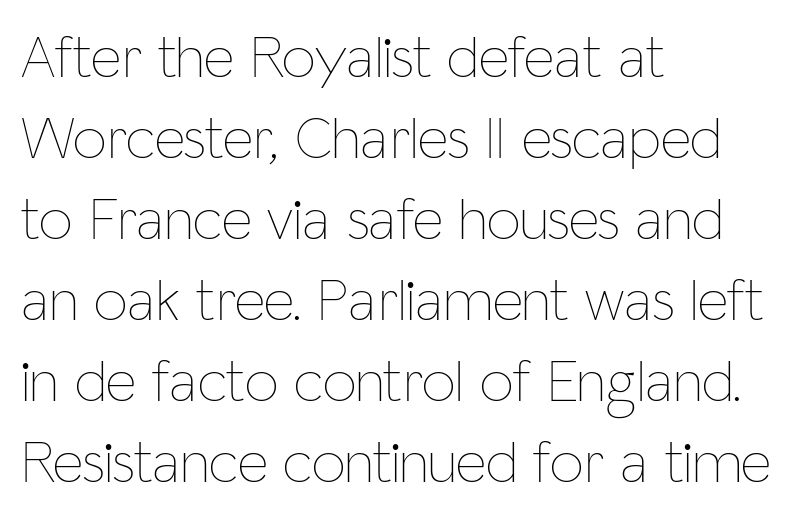
The image shows 60 px thin, condensed type, upright; set left-aligned, normal line spacing (1.35x), normal letter spacing, not underlined; low stroke contrast and a medium x-height.
